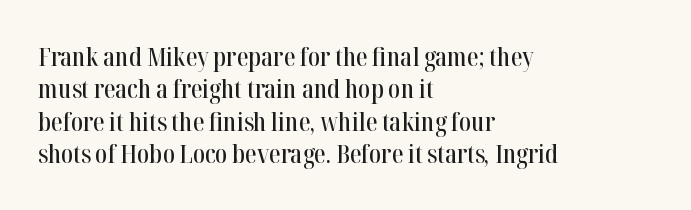
The image shows 26 px text type, upright; set left-aligned, normal line spacing (1.25x), normal letter spacing, not underlined.
